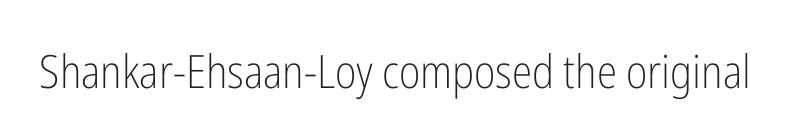
Q: Is the text bold? A: No.
Q: Is the text italic (slanted)? A: No, it is upright.
Q: Is the typeface a serif or a sans-serif typeface? A: Sans-serif.
Q: Is the text underlined? A: No.
Q: Is the spacing between letters normal or unusually wide? A: Normal.
Q: Width (condensed, normal, or wide)? A: Condensed.
Q: Stroke contrast? A: Low.
Q: x-height? A: Medium.
Q: Monospaced? A: No.
